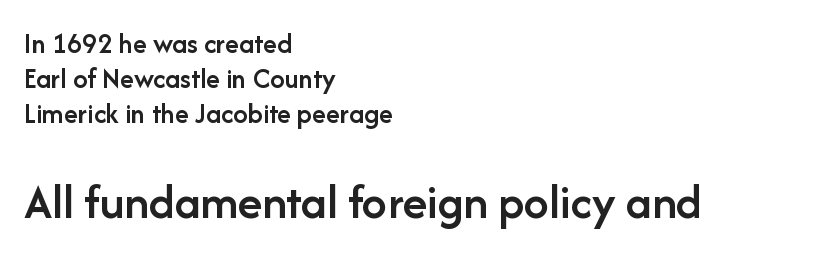
The image shows 50 px semibold sans-serif type, upright; set left-aligned, line spacing 1.2x, normal letter spacing, not underlined; the second (bottom) block is 1.72x larger; low stroke contrast and a medium x-height.
